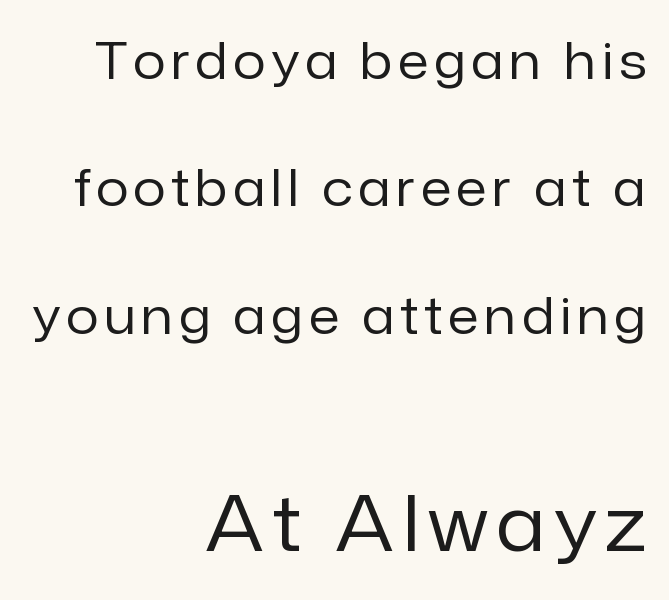
The image shows 77 px regular-weight sans-serif type, upright; set right-aligned, loose line spacing (2.5x), not underlined; the second (bottom) block is 1.51x larger; low stroke contrast and a medium x-height.
